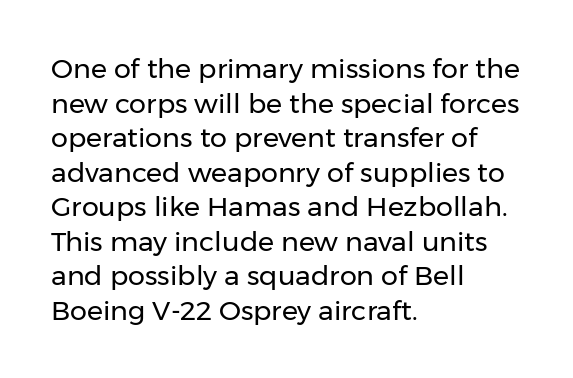
{"italic": "no", "bold": "no", "underline": "no", "align": "left", "line_spacing": "normal", "line_spacing_ratio": 1.28, "letter_spacing": "normal", "letter_spacing_em": 0.0, "glyph_px": 27}
